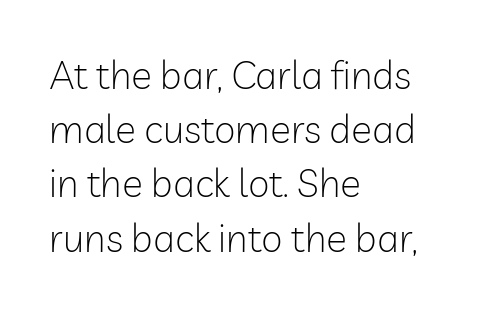
Each stroke keeps to a modest, everyday thickness or less. Left-aligned paragraph, ragged on the right. The leading is moderate, giving the passage an even texture. You can tell it's not italic because the verticals are truly vertical. Caption: standard tracking, unaltered. Words float on clear page, feet unadorned.
